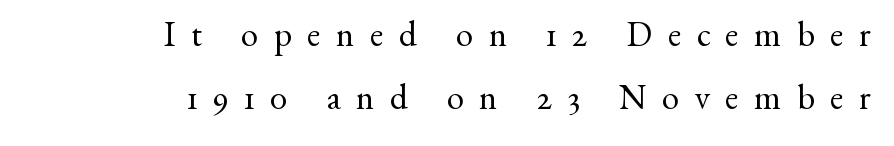
Summary of weight: not heavy and not bold. Teacher's note: observe the even right margin — that is flush-right alignment. Decoration check: the copy has no underline. Short note: letters widely spaced. The characters display serif detailing at their extremities. Posture: vertical.
